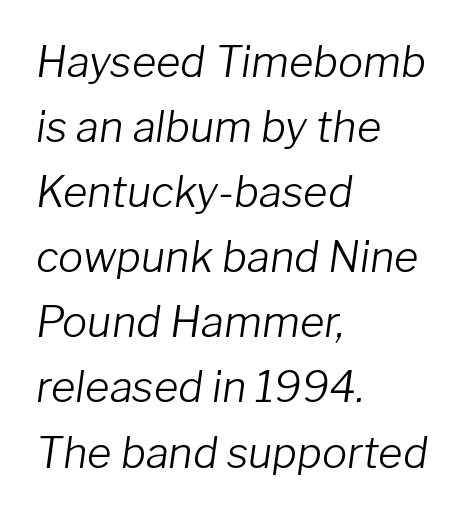
The image shows 42 px light type, italic (leaning right); set left-aligned, normal line spacing (1.55x), normal letter spacing, not underlined; low stroke contrast and a medium x-height.
